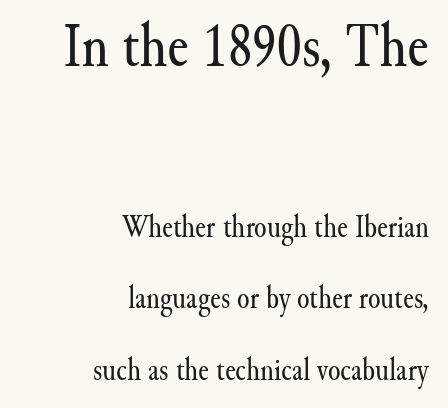
The image shows 64 px regular-weight serif type, upright; set right-aligned, loose line spacing (2.23x), normal letter spacing, not underlined; the first (top) block is 2.0x larger; medium stroke contrast and a small x-height.
